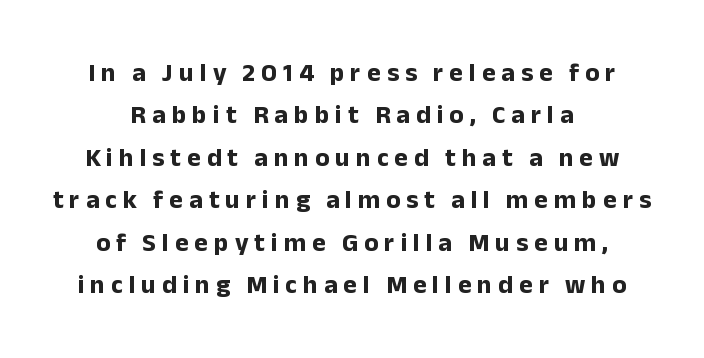
A roman cut, with each character standing at attention. The words here are not underlined. The passage is arranged like a title page — every line centered. Summary of weight: heavy, a full bold.
